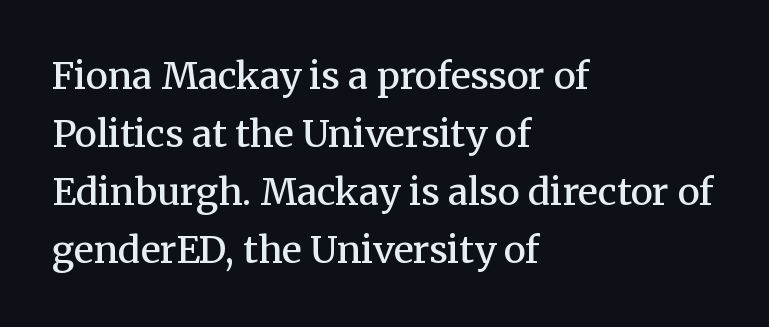
Q: Is the text bold? A: Semi-bold.
Q: Is the text italic (slanted)? A: No, it is upright.
Q: Is the typeface a serif or a sans-serif typeface? A: Serif.
Q: Is the text underlined? A: No.
Q: How is the paragraph aligned? A: Left-aligned.
Q: Is the spacing between letters normal or unusually wide? A: Normal.
Q: Is the spacing between lines tight, normal or loose? A: Normal.
Q: Width (condensed, normal, or wide)? A: Normal.
Q: Stroke contrast? A: Medium.
Q: x-height? A: Medium.
Q: Monospaced? A: No.
